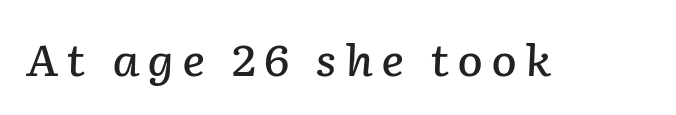
These lines are rendered in a variable-pitch font. Stems and bowls a touch heavier than normal — semibold. Each row of text sits above clean, open space. Rendered with sloped, italic letterforms.
